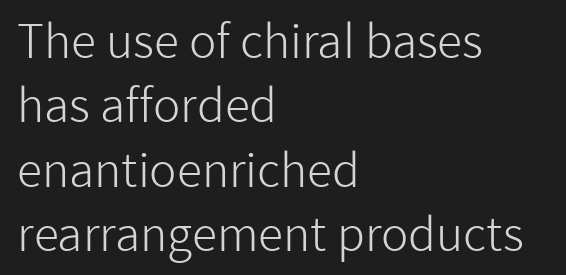
The image shows 46 px light sans-serif type, upright; set left-aligned, normal line spacing (1.4x), normal letter spacing, not underlined; low stroke contrast and a medium x-height.
